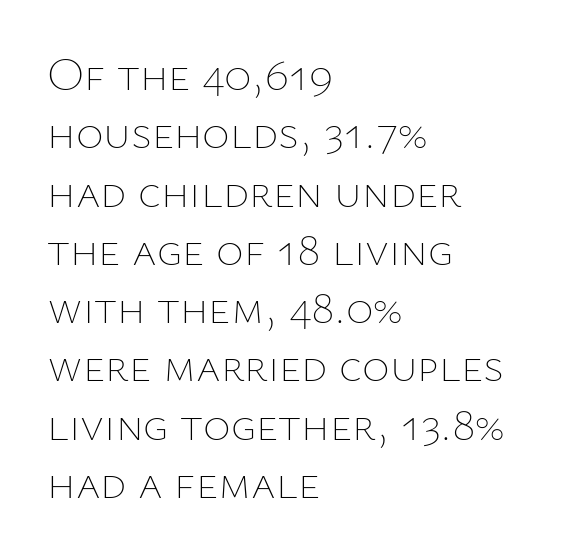
Honestly, there is no underline to notice here at all. Visually the block forms a straight wall on the left and a jagged coastline on the right. No heavy texture on the line: the type isn't bold. This rendering leaves character spacing at its baseline value. It's the straight-up-and-down kind of type.
